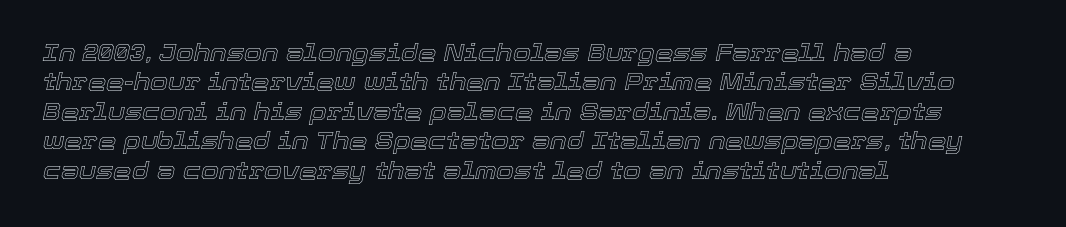
{"italic": "yes", "lean": "right", "slant_degrees": 12, "underline": "no", "align": "left", "line_spacing": "normal", "line_spacing_ratio": 1.28, "letter_spacing": "normal", "letter_spacing_em": 0.0, "glyph_px": 23}
